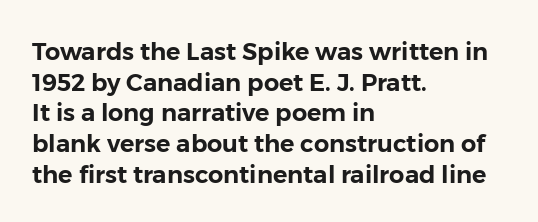
The image shows 24 px text type, upright; set left-aligned, normal line spacing (1.28x), normal letter spacing, not underlined.
